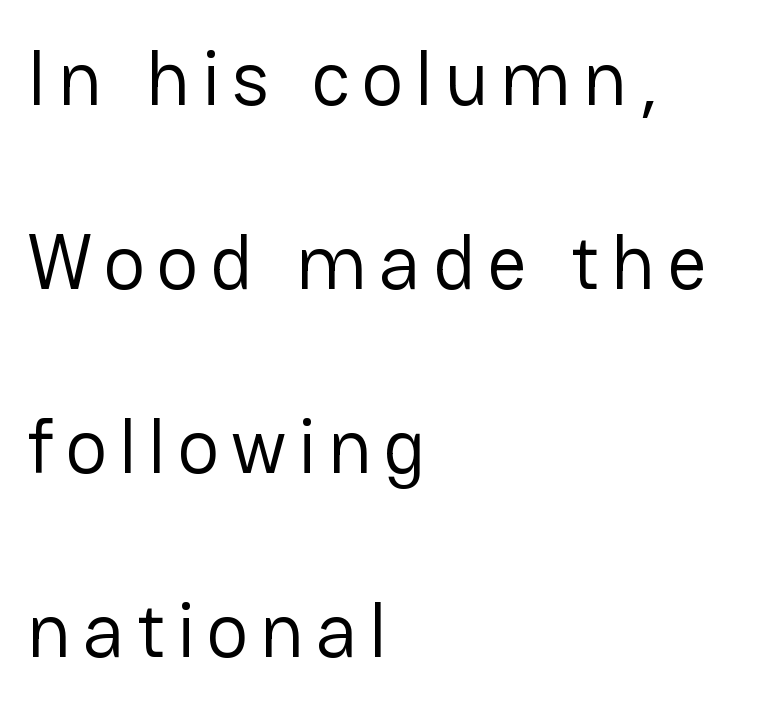
{"serif": "no", "italic": "no", "bold": "no", "weight": "regular", "width": "normal", "stroke_contrast": "low", "x_height": "medium", "monospaced": "no", "underline": "no", "align": "left", "line_spacing": "loose", "line_spacing_ratio": 2.36, "glyph_px": 78}
